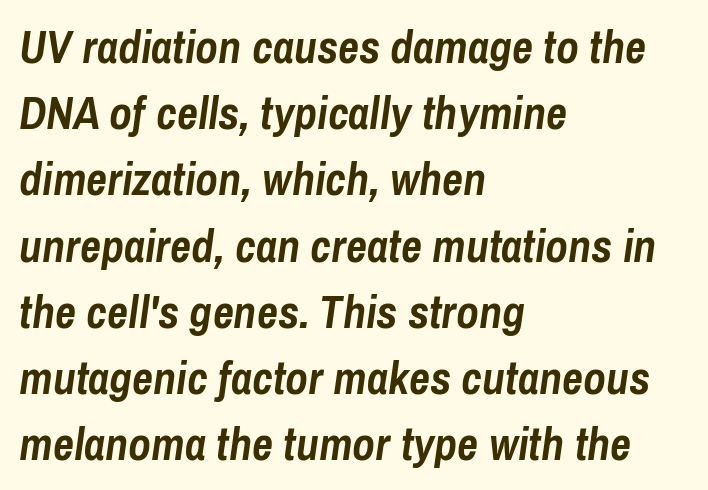
The image shows 46 px semibold, condensed type, italic (leaning right); set left-aligned, normal line spacing (1.44x), normal letter spacing, not underlined; low stroke contrast and a medium x-height.
